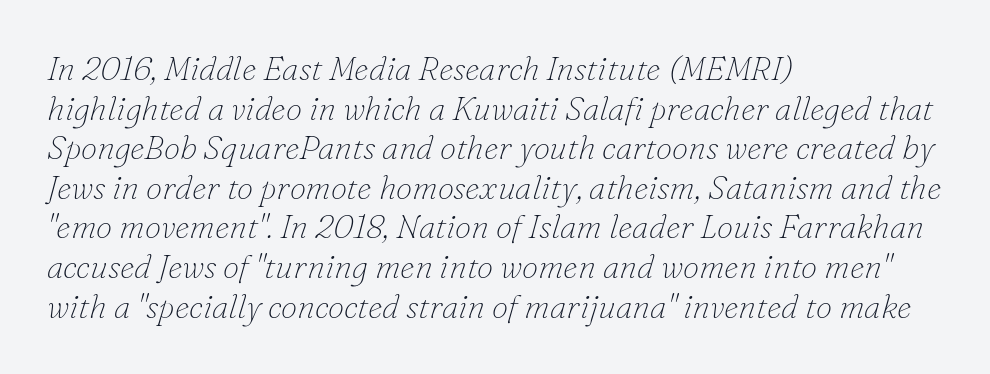
Each line starts at the same left margin while the right side varies. The letters advance in unequal steps, a hallmark of proportional type. No heavy texture on the line: the type isn't bold. The string is rendered with underlining switched off. The tracking reads as untouched default to a designer's eye. Little horizontal feet cap the strokes, marking this as serif type.
